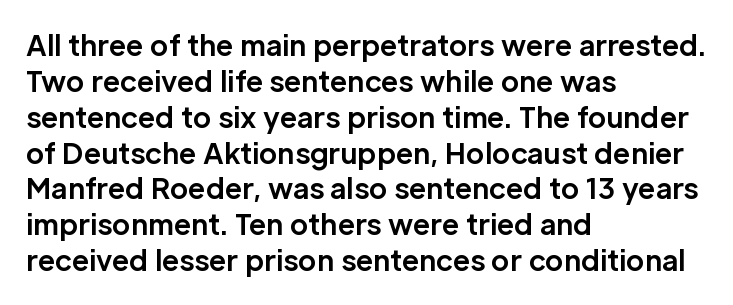
{"serif": "no", "italic": "no", "bold": "yes", "weight": "bold", "width": "normal", "stroke_contrast": "low", "x_height": "medium", "monospaced": "no", "underline": "no", "align": "left", "line_spacing": "normal", "line_spacing_ratio": 1.28, "letter_spacing": "normal", "letter_spacing_em": 0.0, "glyph_px": 28}
